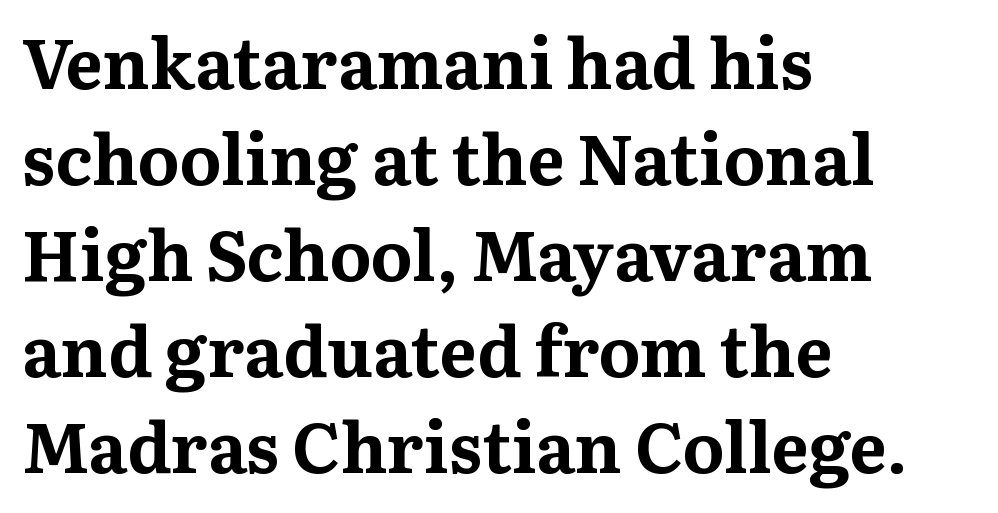
The image shows 70 px bold serif type, upright; set left-aligned, normal line spacing (1.37x), normal letter spacing, not underlined; medium stroke contrast and a medium x-height.
